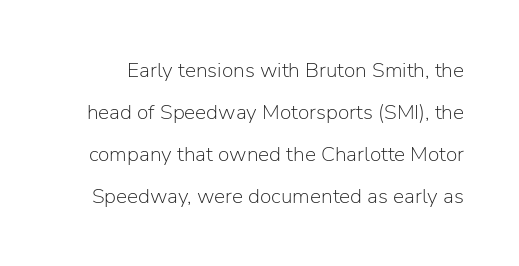
{"italic": "no", "bold": "no", "underline": "no", "line_spacing": "loose", "line_spacing_ratio": 2.0, "letter_spacing": "normal", "letter_spacing_em": 0.0, "glyph_px": 21}
